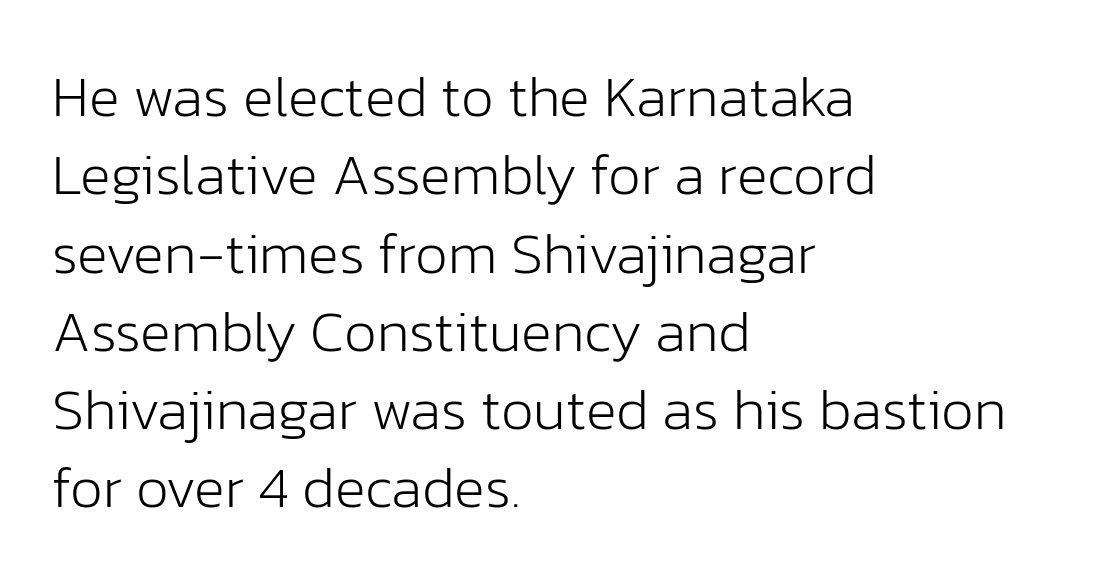
{"serif": "no", "italic": "no", "bold": "no", "weight": "light", "width": "normal", "stroke_contrast": "low", "x_height": "medium", "monospaced": "no", "underline": "no", "align": "left", "line_spacing": "normal", "line_spacing_ratio": 1.35, "letter_spacing": "normal", "letter_spacing_em": 0.0, "glyph_px": 58}
